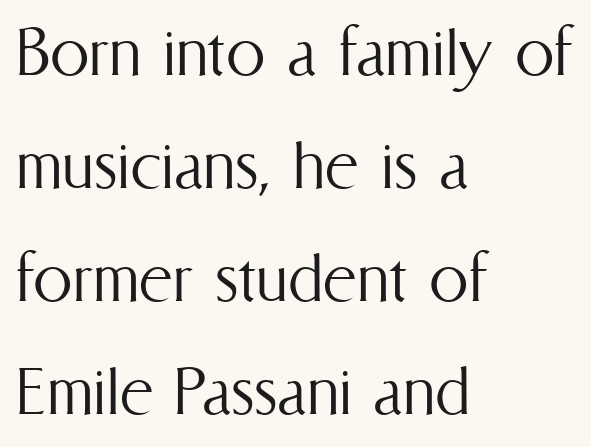
Q: Is the text bold? A: No.
Q: Is the text italic (slanted)? A: No, it is upright.
Q: Is the text underlined? A: No.
Q: How is the paragraph aligned? A: Left-aligned.
Q: Is the spacing between letters normal or unusually wide? A: Normal.
Q: Is the spacing between lines tight, normal or loose? A: Normal.
Q: Width (condensed, normal, or wide)? A: Condensed.
Q: Stroke contrast? A: Medium.
Q: x-height? A: Medium.
Q: Monospaced? A: No.
